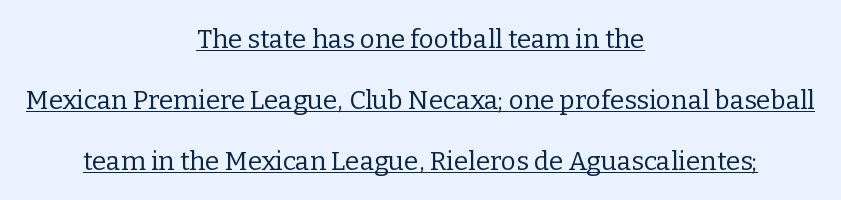
Compared with undecorated copy, this sample adds a rule below the words. Tall strokes in this sample are plumb rather than angled. Words appear dense and cohesive because spacing is normal. Is the block centered? Yes — each line is placed symmetrically about the middle. This sample trades compactness for vertical openness between lines. Vertical stems look standard width or narrower in stroke.
